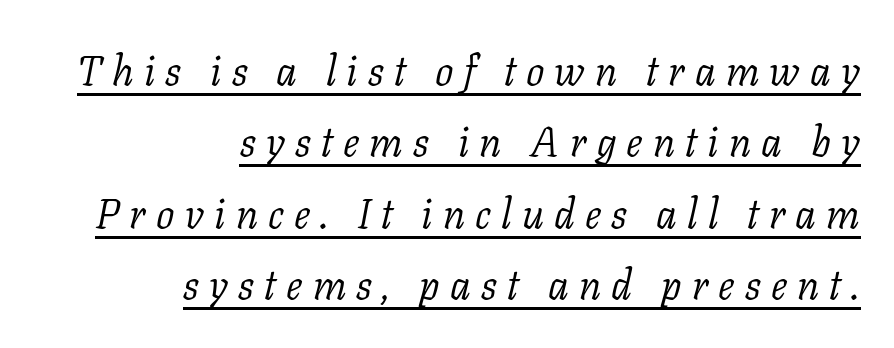
Q: Is the text bold? A: No.
Q: Is the text italic (slanted)? A: Yes, it leans right by about 11 degrees.
Q: Is the typeface a serif or a sans-serif typeface? A: Serif.
Q: Is the text underlined? A: Yes.
Q: How is the paragraph aligned? A: Right-aligned.
Q: Is the spacing between letters normal or unusually wide? A: Unusually wide.
Q: Width (condensed, normal, or wide)? A: Normal.
Q: Stroke contrast? A: Low.
Q: x-height? A: Medium.
Q: Monospaced? A: No.
